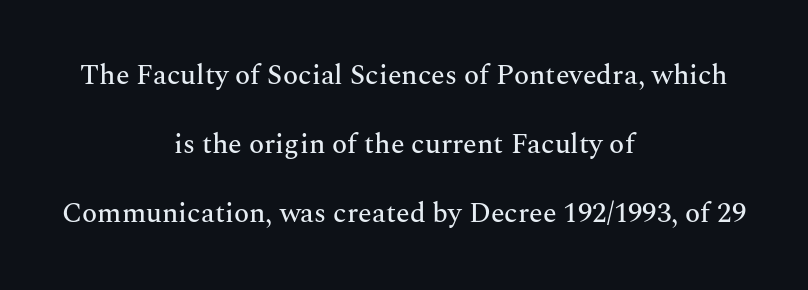
{"serif": "yes", "italic": "no", "width": "normal", "stroke_contrast": "medium", "x_height": "medium", "monospaced": "no", "underline": "no", "align": "center", "line_spacing": "loose", "line_spacing_ratio": 2.47, "letter_spacing": "normal", "letter_spacing_em": 0.0, "glyph_px": 28}
